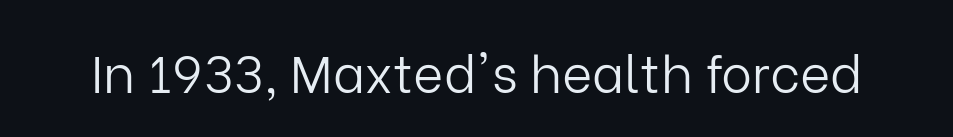
{"serif": "no", "italic": "no", "bold": "no", "weight": "light", "width": "normal", "stroke_contrast": "low", "x_height": "medium", "monospaced": "no", "underline": "no", "letter_spacing": "normal", "letter_spacing_em": 0.0, "glyph_px": 52}
